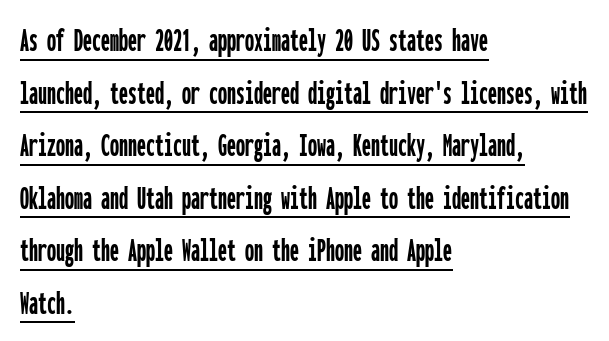
{"serif": "no", "italic": "no", "width": "condensed", "stroke_contrast": "low", "x_height": "medium", "monospaced": "yes", "underline": "yes", "align": "left", "line_spacing": "normal", "line_spacing_ratio": 1.46, "letter_spacing": "normal", "letter_spacing_em": 0.0, "glyph_px": 36}
